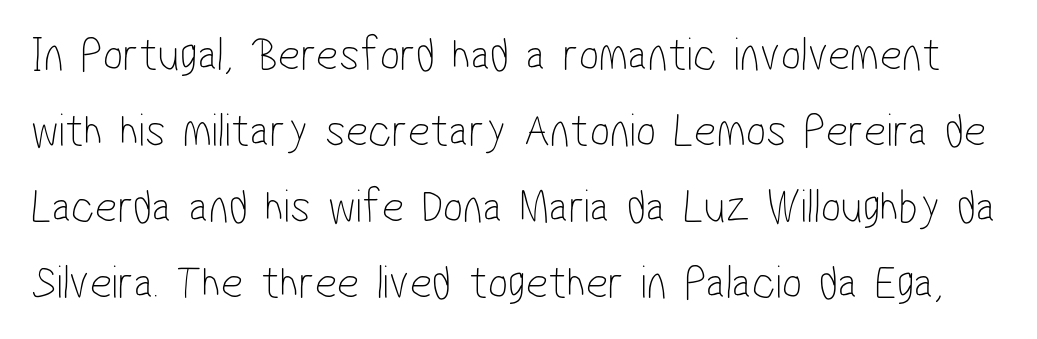
The image shows 48 px thin, condensed sans-serif type; set normal line spacing (1.58x), normal letter spacing, not underlined; low stroke contrast and a medium x-height.
